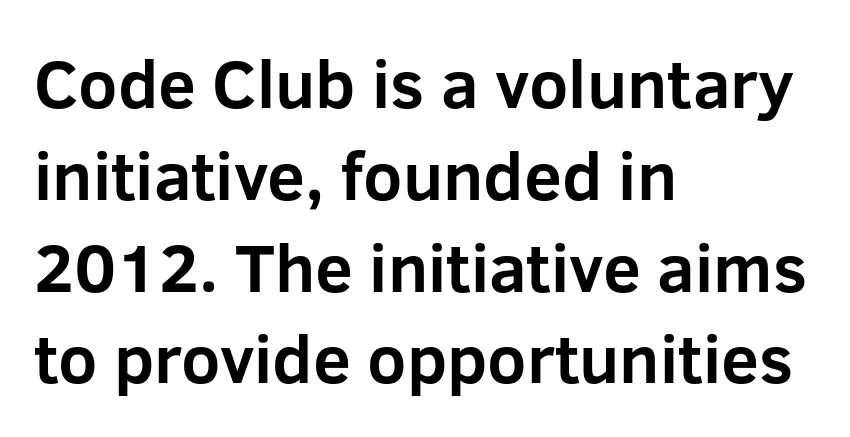
Compared with typical body copy, the letter spacing here is the same. Varying glyph widths throughout — classic text-font behaviour. Has an underline been added? It has not. In CSS terms this would be text-align: left. The type sits square on the baseline with zero lean. Observe the absence of serifs on each vertical stroke in this sample.
